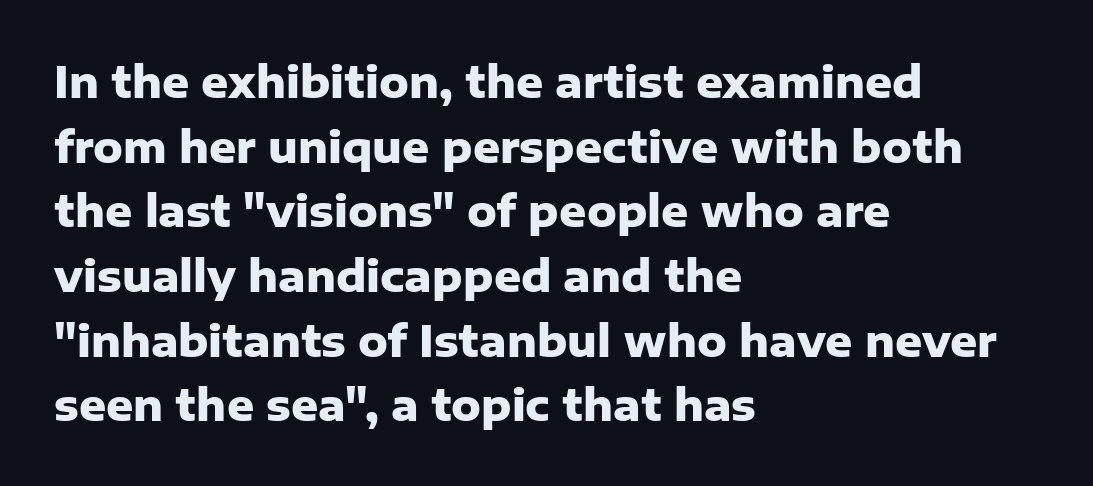
Q: Is the text bold? A: Yes.
Q: Is the text italic (slanted)? A: No, it is upright.
Q: Is the typeface a serif or a sans-serif typeface? A: Sans-serif.
Q: Is the text underlined? A: No.
Q: How is the paragraph aligned? A: Left-aligned.
Q: Is the spacing between letters normal or unusually wide? A: Normal.
Q: Is the spacing between lines tight, normal or loose? A: Normal.
Q: Width (condensed, normal, or wide)? A: Normal.
Q: Stroke contrast? A: Low.
Q: x-height? A: Medium.
Q: Monospaced? A: No.
